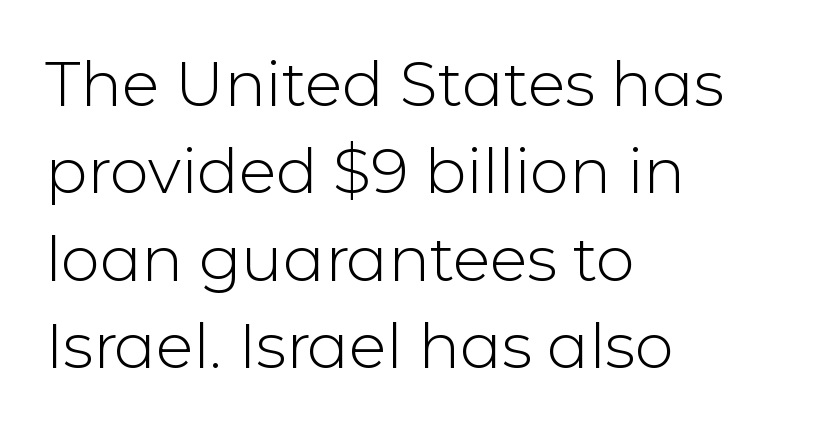
Q: Is the text bold? A: No.
Q: Is the text italic (slanted)? A: No, it is upright.
Q: Is the typeface a serif or a sans-serif typeface? A: Sans-serif.
Q: Is the text underlined? A: No.
Q: How is the paragraph aligned? A: Left-aligned.
Q: Is the spacing between letters normal or unusually wide? A: Normal.
Q: Is the spacing between lines tight, normal or loose? A: Normal.
Q: Width (condensed, normal, or wide)? A: Normal.
Q: Stroke contrast? A: Low.
Q: x-height? A: Medium.
Q: Monospaced? A: No.
